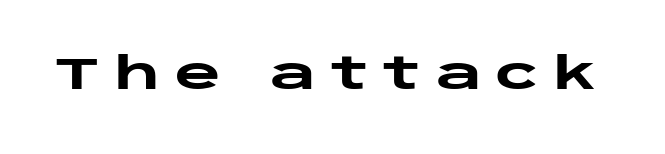
{"serif": "no", "italic": "no", "bold": "yes", "weight": "heavy", "width": "wide", "stroke_contrast": "low", "x_height": "large", "monospaced": "no", "underline": "no", "letter_spacing": "wide", "letter_spacing_em": 0.35, "glyph_px": 44}
